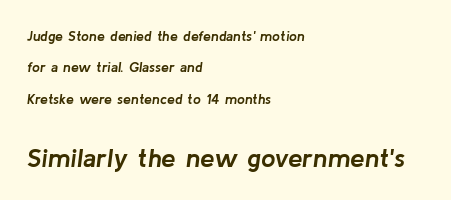
The image shows 26 px bold type, italic (leaning right); set left-aligned, loose line spacing (2.24x), normal letter spacing, not underlined; the second (bottom) block is 1.86x larger.
